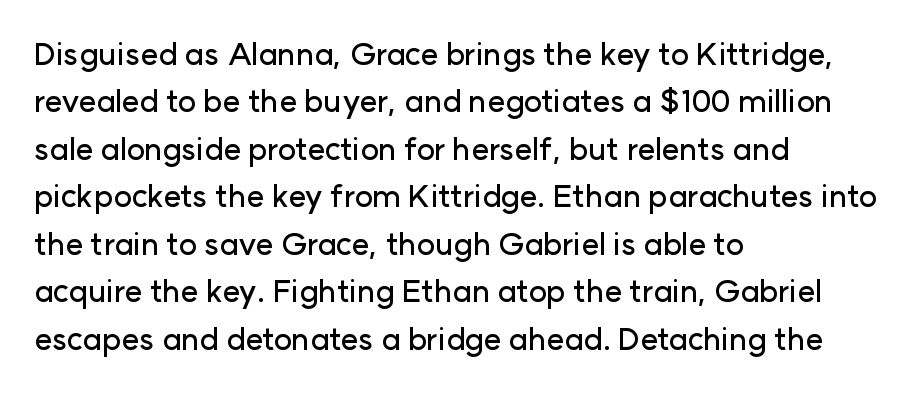
The horizontal fit of the characters is conventional and even. You could not count columns in this text — the font is proportionally spaced. Check where the strokes stop: nothing finishes them off — pure sans. Honestly, the row spacing looks completely unremarkable.
